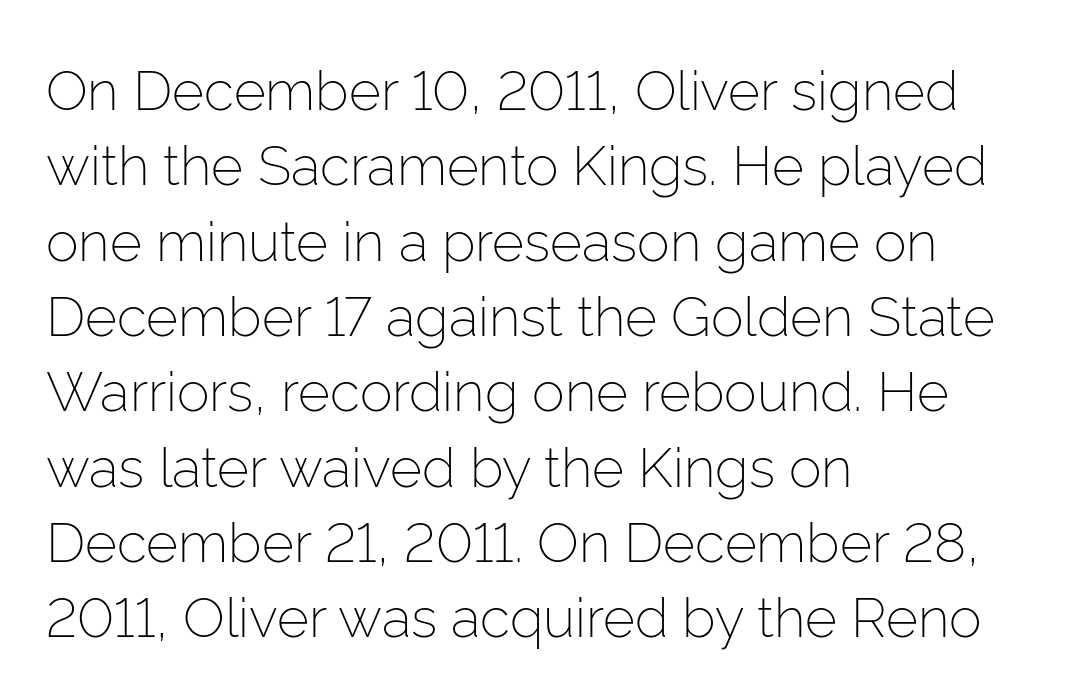
{"serif": "no", "italic": "no", "bold": "no", "weight": "light", "width": "normal", "stroke_contrast": "low", "x_height": "medium", "monospaced": "no", "underline": "no", "align": "left", "line_spacing": "normal", "line_spacing_ratio": 1.37, "letter_spacing": "normal", "letter_spacing_em": 0.0, "glyph_px": 55}
